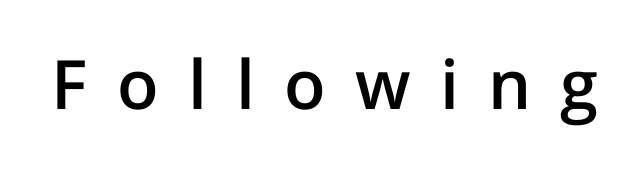
The image shows 68 px semibold sans-serif type, upright; set unusually wide letter spacing (+0.43 em), not underlined; low stroke contrast and a medium x-height.
